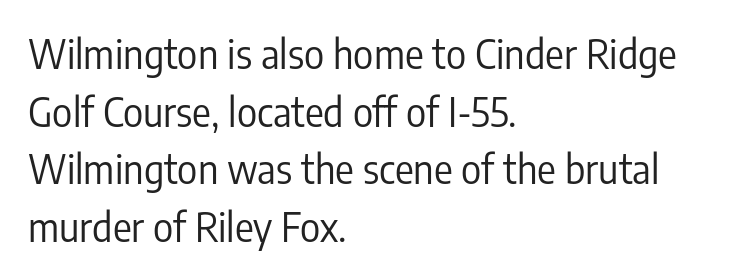
Q: Is the text bold? A: No.
Q: Is the text italic (slanted)? A: No, it is upright.
Q: Is the typeface a serif or a sans-serif typeface? A: Sans-serif.
Q: Is the text underlined? A: No.
Q: How is the paragraph aligned? A: Left-aligned.
Q: Is the spacing between letters normal or unusually wide? A: Normal.
Q: Is the spacing between lines tight, normal or loose? A: Normal.
Q: Width (condensed, normal, or wide)? A: Condensed.
Q: Stroke contrast? A: Low.
Q: x-height? A: Medium.
Q: Monospaced? A: No.
